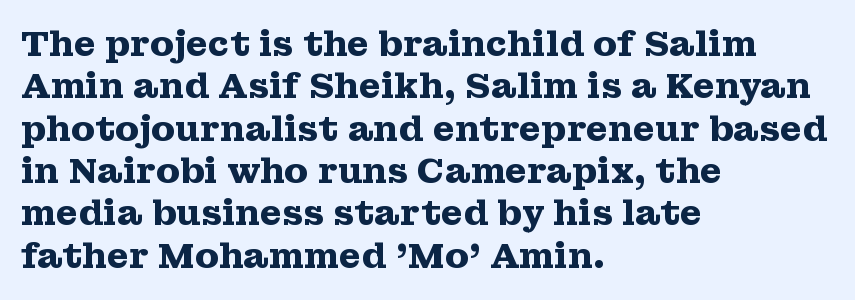
The image shows 35 px heavy, wide serif type, upright; set left-aligned, line spacing 1.21x, normal letter spacing, not underlined; medium stroke contrast and a medium x-height.
